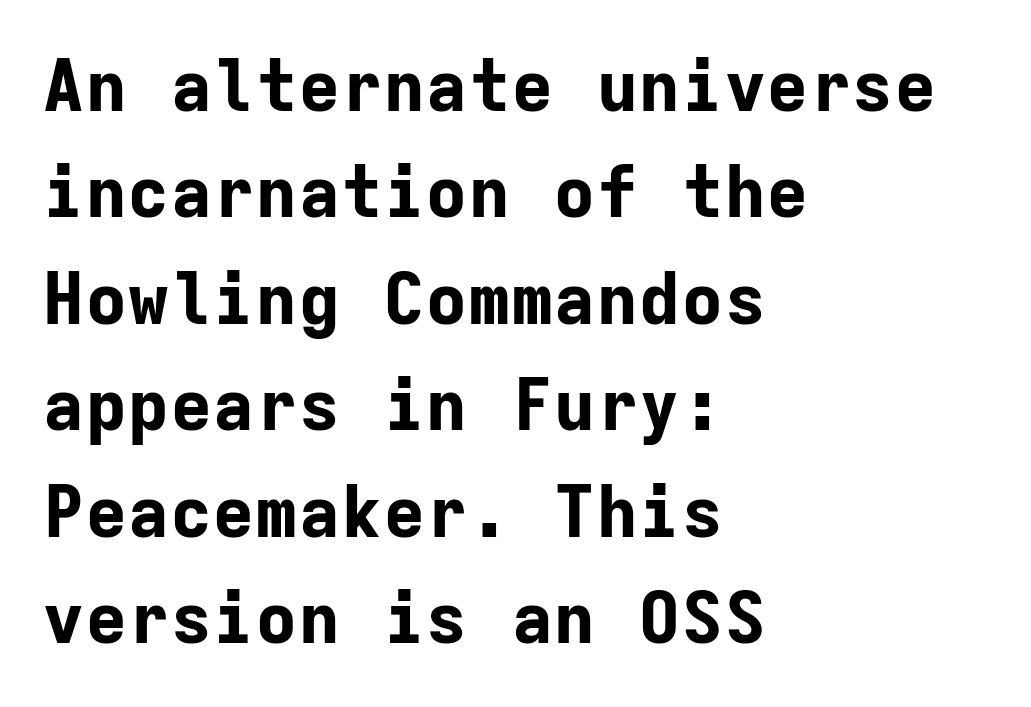
The image shows 71 px bold sans-serif type, upright, monospaced; set left-aligned, normal line spacing (1.5x), normal letter spacing, not underlined; low stroke contrast and a medium x-height.
